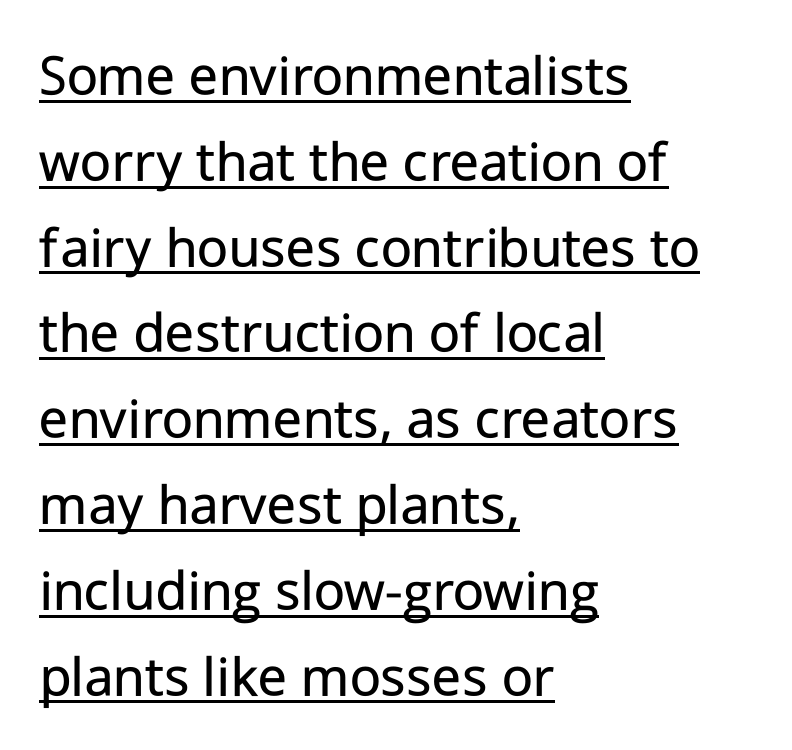
{"serif": "no", "italic": "no", "bold": "no", "weight": "regular", "width": "normal", "stroke_contrast": "low", "x_height": "medium", "monospaced": "no", "underline": "yes", "align": "left", "line_spacing": "normal", "line_spacing_ratio": 1.43, "letter_spacing": "normal", "letter_spacing_em": 0.0, "glyph_px": 60}
